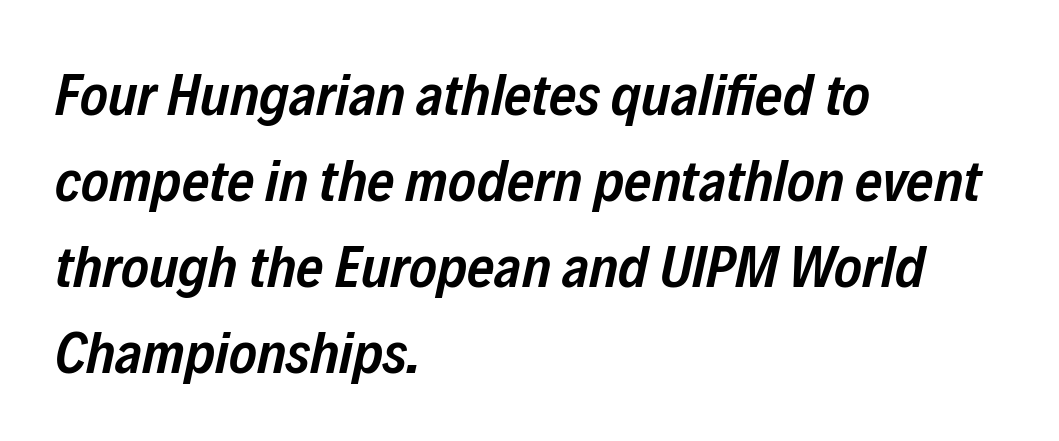
Q: Is the text bold? A: Semi-bold.
Q: Is the text italic (slanted)? A: Yes, it leans right by about 12 degrees.
Q: Is the text underlined? A: No.
Q: How is the paragraph aligned? A: Left-aligned.
Q: Is the spacing between letters normal or unusually wide? A: Normal.
Q: Is the spacing between lines tight, normal or loose? A: Normal.
Q: Width (condensed, normal, or wide)? A: Condensed.
Q: Stroke contrast? A: Low.
Q: x-height? A: Medium.
Q: Monospaced? A: No.
